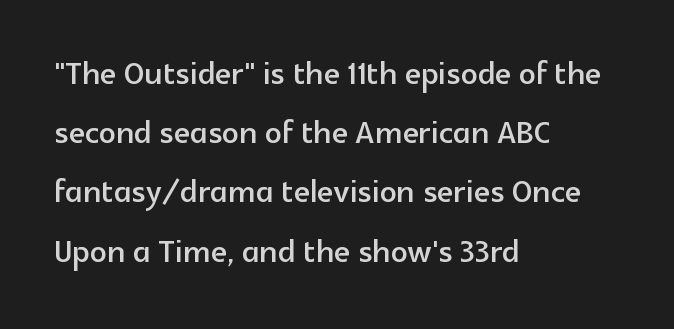
{"serif": "no", "italic": "no", "width": "normal", "x_height": "medium", "monospaced": "no", "underline": "no", "align": "left", "line_spacing": "normal", "line_spacing_ratio": 1.41, "letter_spacing": "normal", "letter_spacing_em": 0.0, "glyph_px": 42}
